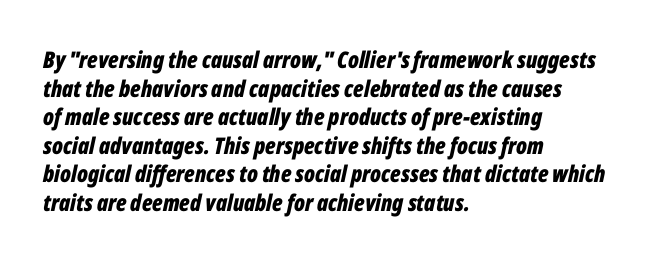
The image shows 23 px bold type, italic (leaning right); set left-aligned, line spacing 1.24x, normal letter spacing, not underlined.
